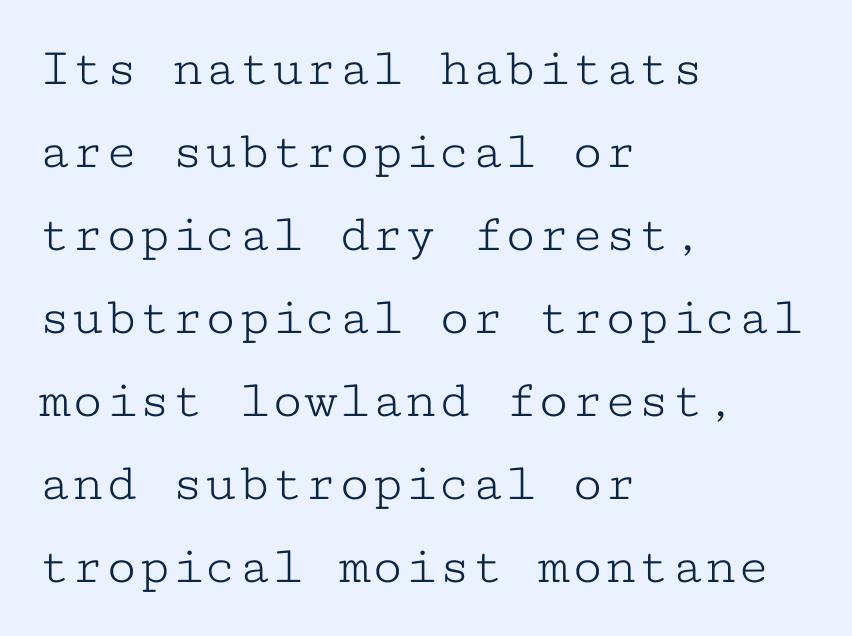
The image shows 55 px light, wide serif type, upright, monospaced; set left-aligned, normal line spacing (1.51x), normal letter spacing, not underlined; low stroke contrast and a medium x-height.
